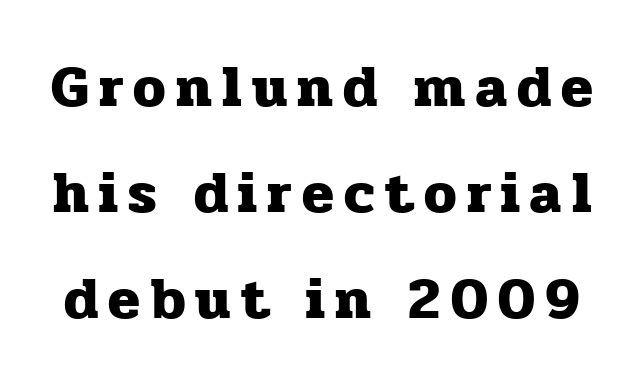
Q: Is the text bold? A: Yes.
Q: Is the text italic (slanted)? A: No, it is upright.
Q: Is the typeface a serif or a sans-serif typeface? A: Serif.
Q: Is the text underlined? A: No.
Q: Width (condensed, normal, or wide)? A: Normal.
Q: Stroke contrast? A: Low.
Q: x-height? A: Medium.
Q: Monospaced? A: No.
